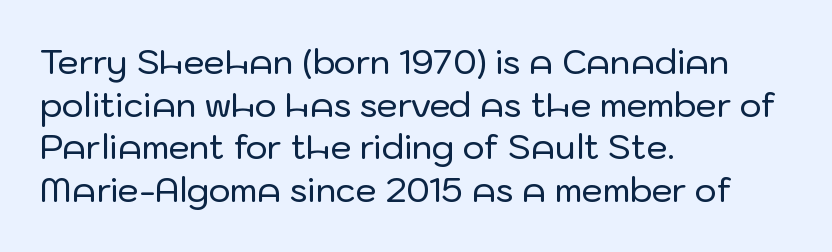
{"serif": "no", "italic": "no", "width": "normal", "stroke_contrast": "low", "x_height": "medium", "monospaced": "no", "underline": "no", "align": "left", "line_spacing": "normal", "line_spacing_ratio": 1.29, "letter_spacing": "normal", "letter_spacing_em": 0.0, "glyph_px": 33}
